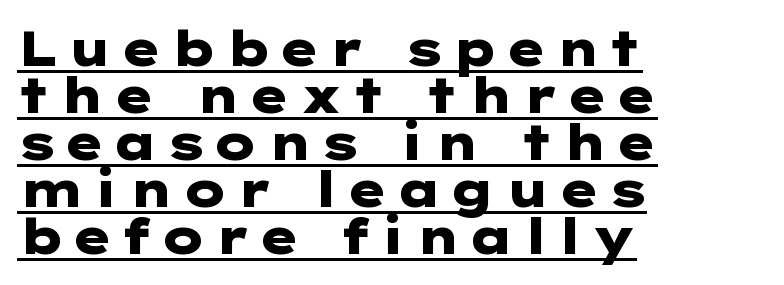
{"serif": "no", "italic": "no", "bold": "yes", "weight": "heavy", "width": "wide", "stroke_contrast": "low", "x_height": "medium", "underline": "yes", "align": "left", "line_spacing": "tight", "line_spacing_ratio": 0.96, "glyph_px": 49}
